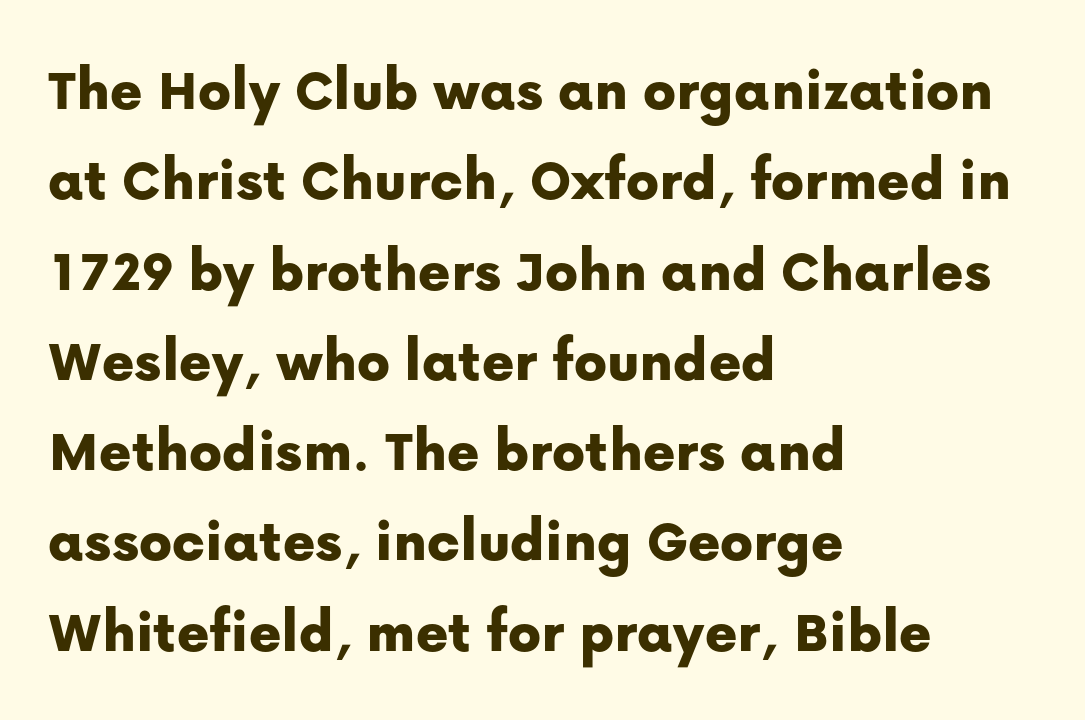
{"serif": "no", "italic": "no", "width": "normal", "stroke_contrast": "low", "x_height": "medium", "monospaced": "no", "underline": "no", "align": "left", "line_spacing": "normal", "line_spacing_ratio": 1.48, "letter_spacing": "normal", "letter_spacing_em": 0.0, "glyph_px": 61}
